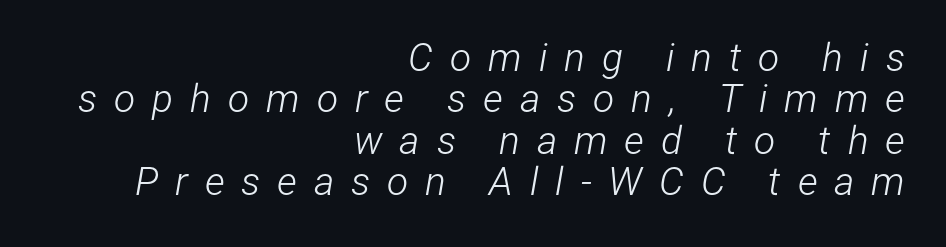
{"italic": "yes", "lean": "right", "slant_degrees": 12, "bold": "no", "weight": "light", "width": "condensed", "stroke_contrast": "low", "x_height": "medium", "monospaced": "no", "underline": "no", "align": "right", "line_spacing": "tight", "line_spacing_ratio": 1.06, "letter_spacing": "wide", "letter_spacing_em": 0.43, "glyph_px": 39}
